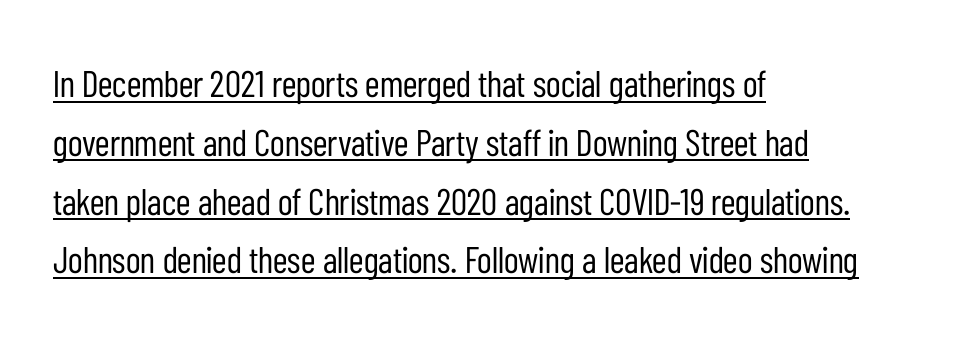
{"serif": "no", "italic": "no", "bold": "no", "weight": "regular", "width": "condensed", "stroke_contrast": "low", "x_height": "medium", "monospaced": "no", "underline": "yes", "align": "left", "line_spacing": "normal", "line_spacing_ratio": 1.59, "letter_spacing": "normal", "letter_spacing_em": 0.0, "glyph_px": 37}
